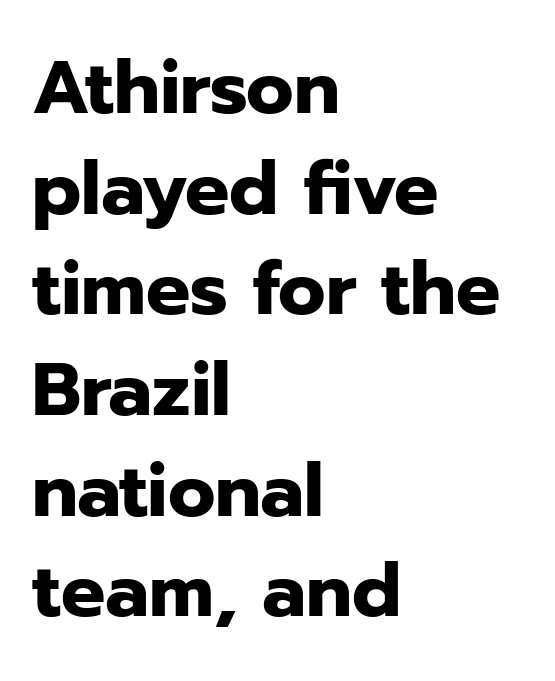
Q: Is the text bold? A: Yes.
Q: Is the text italic (slanted)? A: No, it is upright.
Q: Is the typeface a serif or a sans-serif typeface? A: Sans-serif.
Q: Is the text underlined? A: No.
Q: How is the paragraph aligned? A: Left-aligned.
Q: Is the spacing between letters normal or unusually wide? A: Normal.
Q: Is the spacing between lines tight, normal or loose? A: Normal.
Q: Width (condensed, normal, or wide)? A: Normal.
Q: Stroke contrast? A: Low.
Q: x-height? A: Medium.
Q: Monospaced? A: No.
